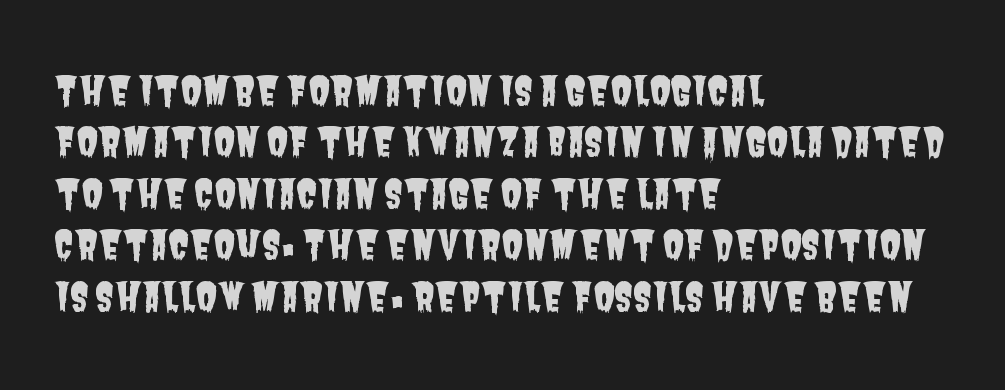
{"serif": "no", "width": "condensed", "stroke_contrast": "low", "x_height": "large", "monospaced": "no", "underline": "no", "align": "left", "line_spacing": "normal", "line_spacing_ratio": 1.32, "letter_spacing": "normal", "letter_spacing_em": 0.0, "glyph_px": 39}
